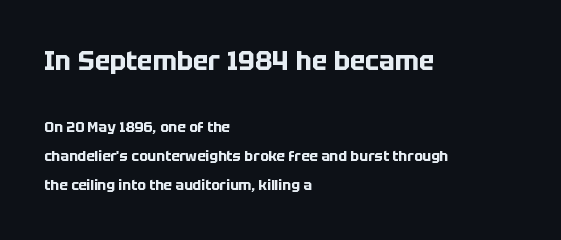
Posture: vertical. Casual observation: everything's shoved over to the left. Quick note: underline off. Size hierarchy here favors the leading block over the trailing one. Each new line begins a long way beneath the previous one.
